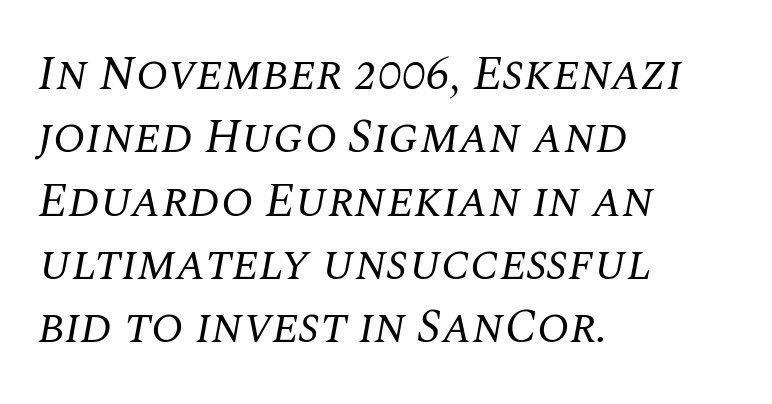
Unmarked baselines from the first word to the last. The passage shown is typeset with a serif family. Each letter keeps its own natural width here, so spacing adapts to shape. Honestly, the row spacing looks completely unremarkable. Look at the tracking — it's just the regular setting, nothing added. Slanted lettering throughout.
